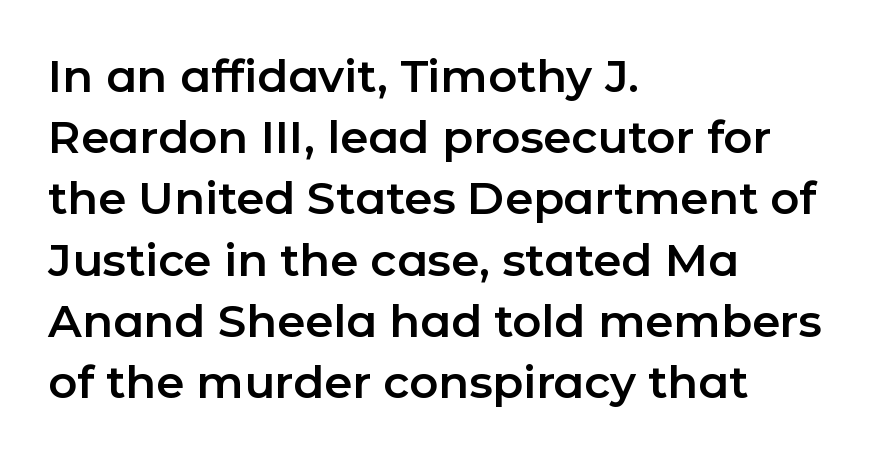
{"serif": "no", "italic": "no", "width": "normal", "stroke_contrast": "low", "x_height": "medium", "monospaced": "no", "underline": "no", "align": "left", "line_spacing": "normal", "line_spacing_ratio": 1.36, "letter_spacing": "normal", "letter_spacing_em": 0.0, "glyph_px": 45}
